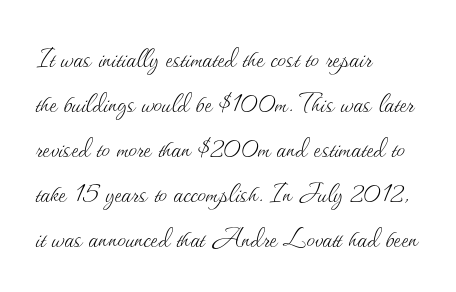
{"bold": "no", "weight": "thin", "width": "normal", "stroke_contrast": "medium", "x_height": "small", "monospaced": "no", "underline": "no", "align": "left", "line_spacing": "normal", "line_spacing_ratio": 1.32, "letter_spacing": "normal", "letter_spacing_em": 0.0, "glyph_px": 34}
